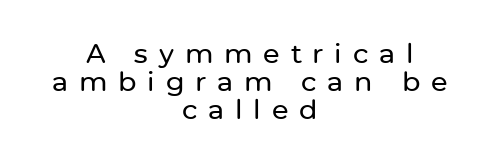
{"italic": "no", "underline": "no", "align": "center", "line_spacing": "tight", "line_spacing_ratio": 1.03, "letter_spacing": "wide", "letter_spacing_em": 0.4, "glyph_px": 27}
